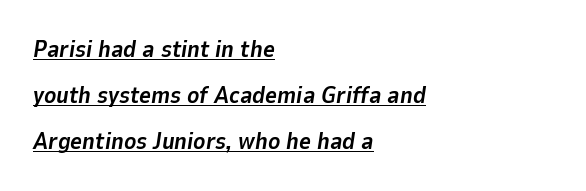
Is there an underline? Yes — a line sits under the letters. Is there much room between lines? Yes — plenty of vertical air separates them. Strokes here are thick enough to call this a true bold. Compared with a centered layout, this one pins lines to the left instead. In terms of posture, this sample is oblique.
